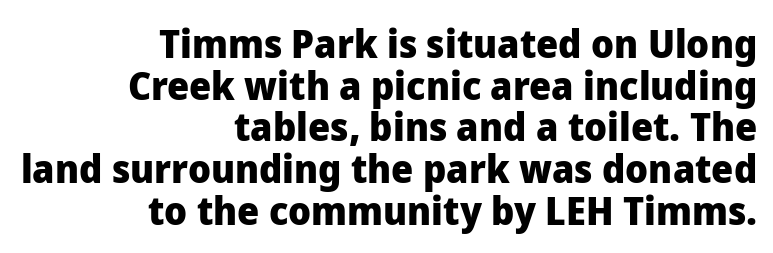
Q: Is the text bold? A: Yes.
Q: Is the text italic (slanted)? A: No, it is upright.
Q: Is the typeface a serif or a sans-serif typeface? A: Sans-serif.
Q: Is the text underlined? A: No.
Q: How is the paragraph aligned? A: Right-aligned.
Q: Is the spacing between letters normal or unusually wide? A: Normal.
Q: Is the spacing between lines tight, normal or loose? A: Tight.
Q: Width (condensed, normal, or wide)? A: Normal.
Q: Stroke contrast? A: Low.
Q: x-height? A: Medium.
Q: Monospaced? A: No.
